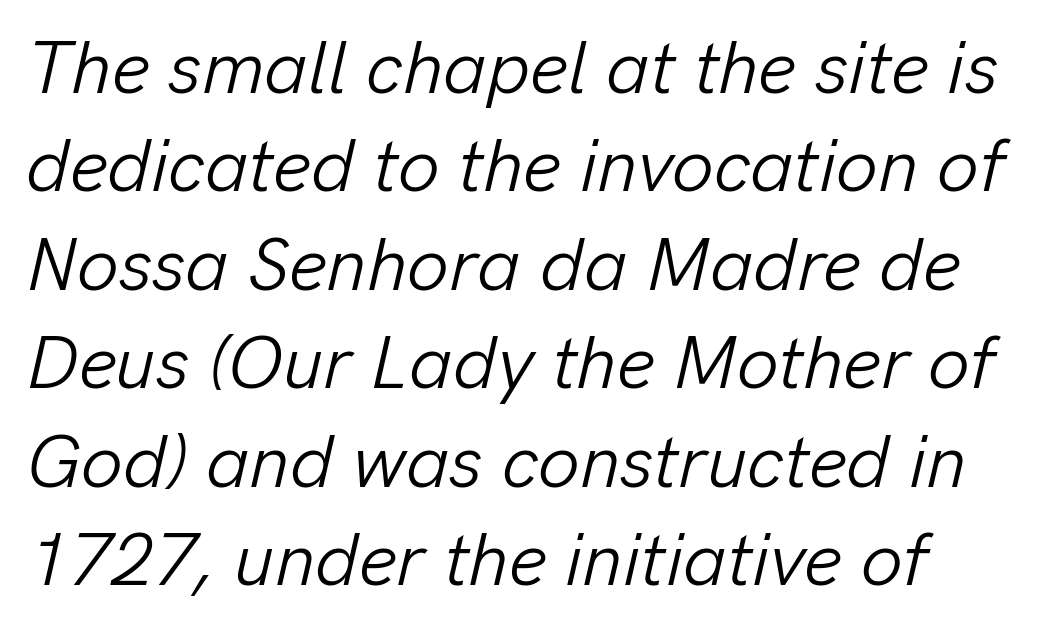
The image shows 74 px light type, italic (leaning right); set normal line spacing (1.33x), normal letter spacing, not underlined; low stroke contrast and a medium x-height.
